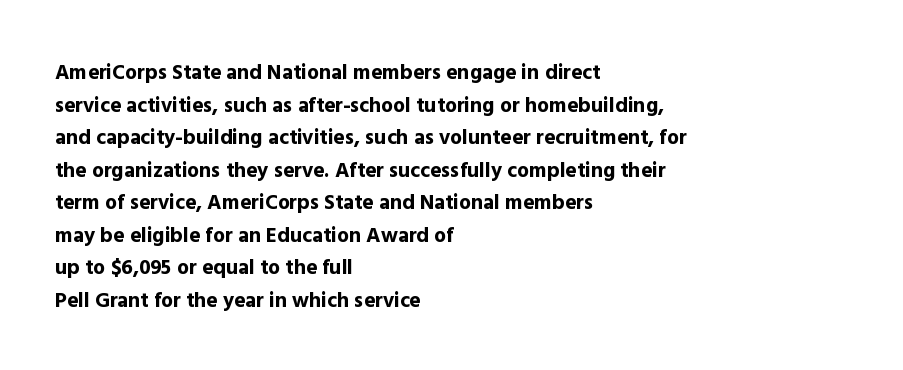
The image shows 21 px bold type, upright; set left-aligned, normal line spacing (1.55x), normal letter spacing, not underlined.
